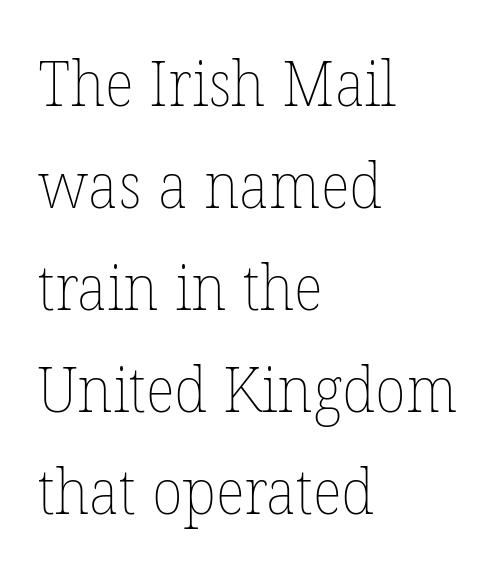
{"bold": "no", "weight": "thin", "width": "normal", "stroke_contrast": "low", "x_height": "medium", "monospaced": "no", "underline": "no", "align": "left", "line_spacing": "normal", "line_spacing_ratio": 1.62, "letter_spacing": "normal", "letter_spacing_em": 0.0, "glyph_px": 63}
